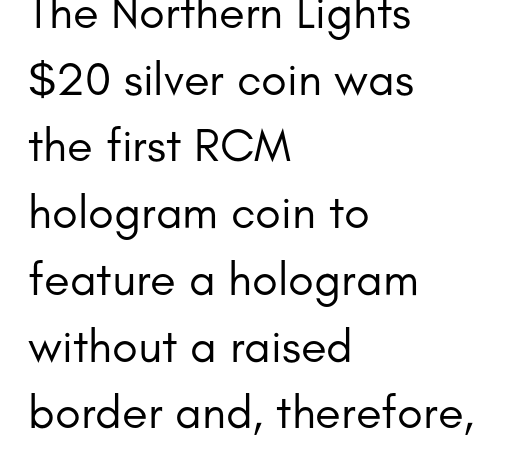
Q: Is the text bold? A: No.
Q: Is the text italic (slanted)? A: No, it is upright.
Q: Is the typeface a serif or a sans-serif typeface? A: Sans-serif.
Q: Is the text underlined? A: No.
Q: How is the paragraph aligned? A: Left-aligned.
Q: Is the spacing between letters normal or unusually wide? A: Normal.
Q: Is the spacing between lines tight, normal or loose? A: Normal.
Q: Width (condensed, normal, or wide)? A: Normal.
Q: Stroke contrast? A: Low.
Q: x-height? A: Small.
Q: Monospaced? A: No.
